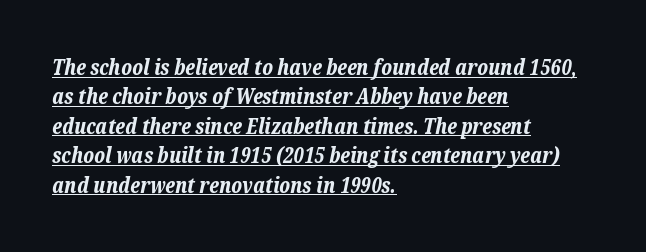
The image shows 21 px bold type, italic (leaning right); set left-aligned, normal line spacing (1.4x), normal letter spacing, underlined.
